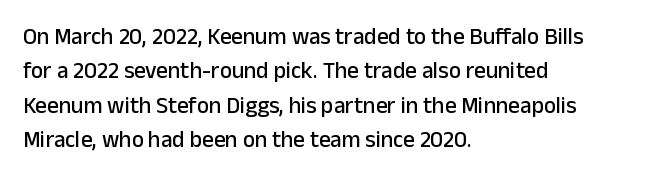
The specimen omits any rule beneath the text block's lines. The line-height multiplier appears to be the usual default. Posture: upright roman. The letters sit at their default tracking, neither squeezed nor spread.
